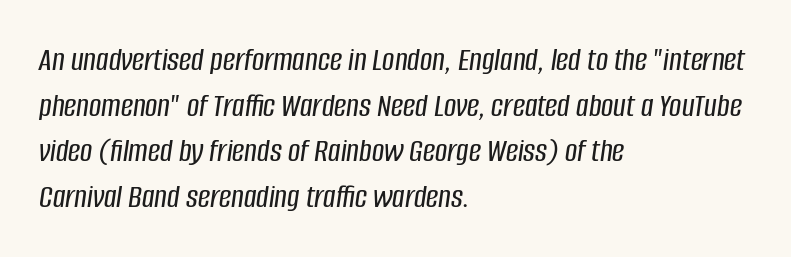
The image shows 34 px condensed type, italic (leaning right); set left-aligned, normal line spacing (1.34x), normal letter spacing, not underlined; low stroke contrast and a large x-height.
